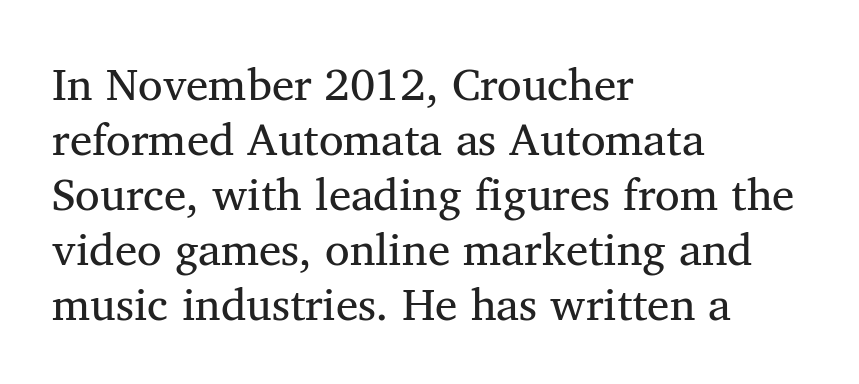
Q: Is the text italic (slanted)? A: No, it is upright.
Q: Is the typeface a serif or a sans-serif typeface? A: Serif.
Q: Is the text underlined? A: No.
Q: How is the paragraph aligned? A: Left-aligned.
Q: Is the spacing between letters normal or unusually wide? A: Normal.
Q: Width (condensed, normal, or wide)? A: Normal.
Q: Stroke contrast? A: Medium.
Q: x-height? A: Medium.
Q: Monospaced? A: No.
